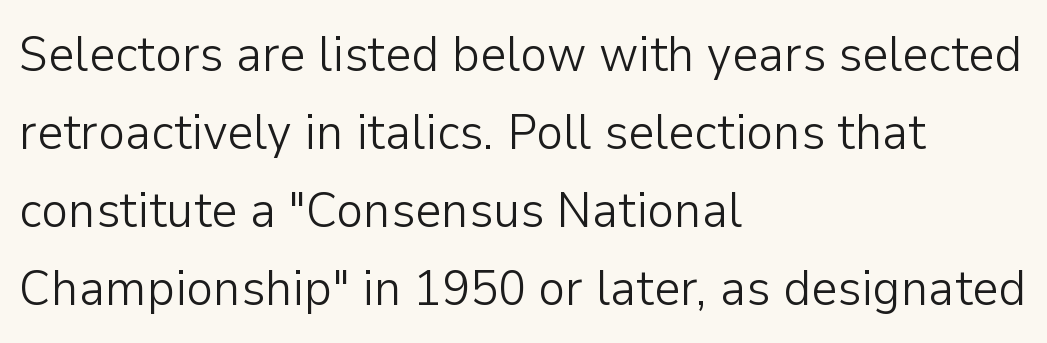
The image shows 51 px light sans-serif type, upright; set left-aligned, normal line spacing (1.53x), normal letter spacing, not underlined; low stroke contrast and a medium x-height.
